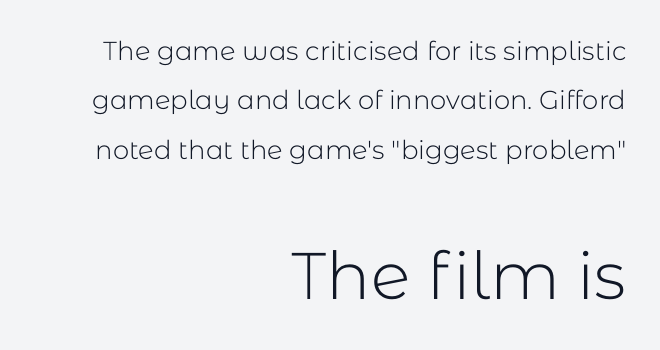
Bigger letters appear in the bottom chunk; the top chunk is reduced. Stems and bowls with no extra thickness — not bold. Descender tails drop into unmarked territory. The rendering uses natural spacing where letterforms have individual widths. Baseline-to-baseline distance is far greater than the letter height. Tracking value appears to be zero — textbook default spacing.
